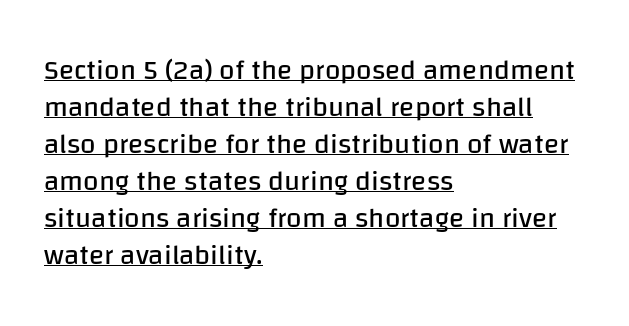
Caption: lettering with a line underneath. Rows of type keep a routine distance in the vertical direction. The cut favours lightness, reaching ordinary text weight at its darkest. Default kerning and tracking; the words read as compact shapes.
